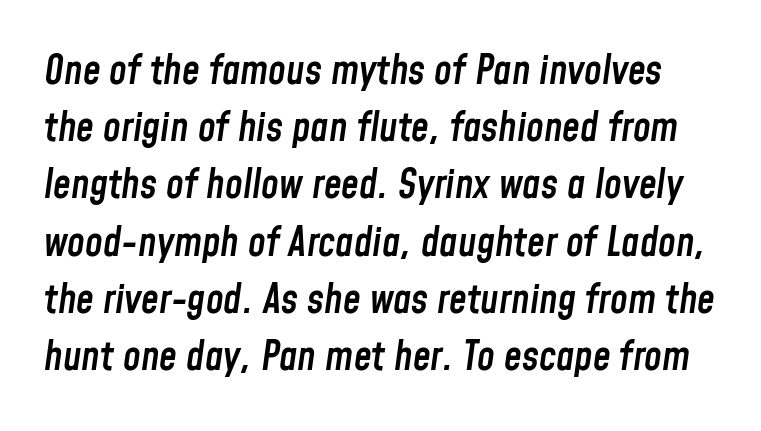
{"italic": "yes", "lean": "right", "slant_degrees": 8, "bold": "semi", "weight": "semibold", "width": "condensed", "stroke_contrast": "low", "x_height": "medium", "monospaced": "no", "underline": "no", "line_spacing": "normal", "line_spacing_ratio": 1.43, "letter_spacing": "normal", "letter_spacing_em": 0.0, "glyph_px": 40}
